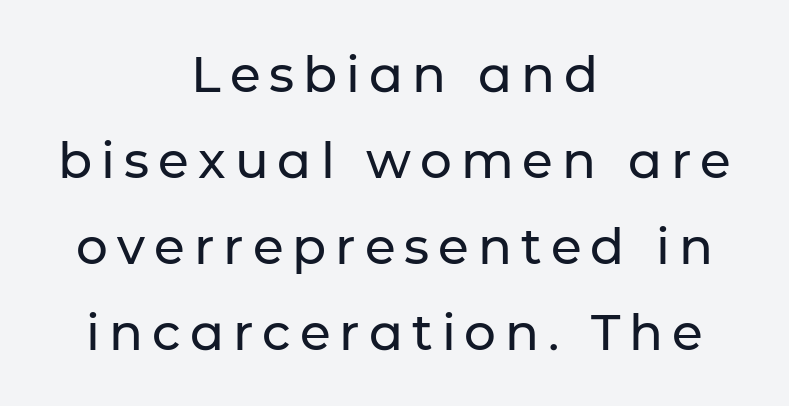
The image shows 50 px sans-serif type, upright; set centered, line spacing 1.72x, not underlined; low stroke contrast and a medium x-height.
